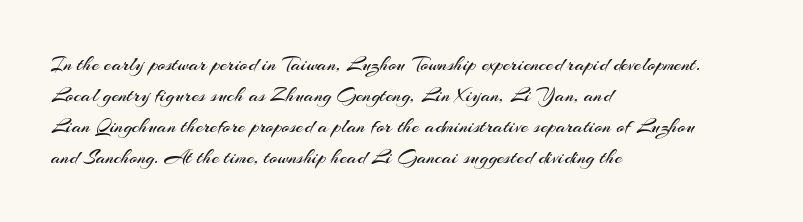
{"bold": "no", "underline": "no", "align": "left", "line_spacing": "normal", "line_spacing_ratio": 1.47, "letter_spacing": "normal", "letter_spacing_em": 0.0, "glyph_px": 21}
